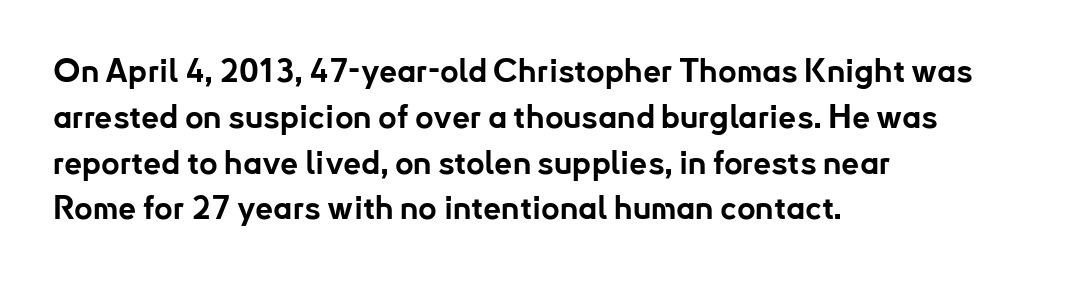
The image shows 32 px bold sans-serif type, upright; set left-aligned, normal line spacing (1.43x), normal letter spacing, not underlined; low stroke contrast and a small x-height.
